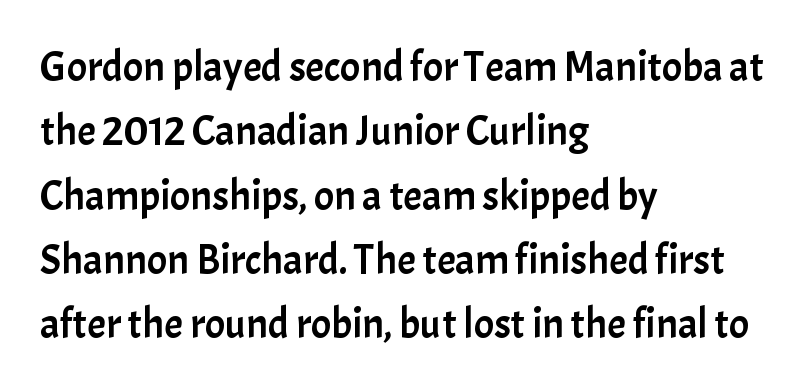
Underline: absent. Is the letter spacing exaggerated? No — it looks like the ordinary default. The line-height multiplier appears to be the usual default. Line beginnings align vertically; line endings do not. Letterform terminals end flat and unadorned throughout the passage. Upright lettering throughout.
